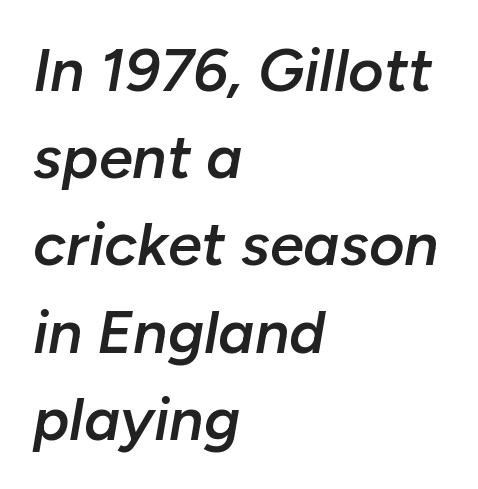
The image shows 61 px semibold type, italic (leaning right); set left-aligned, normal line spacing (1.43x), normal letter spacing, not underlined; low stroke contrast and a medium x-height.
